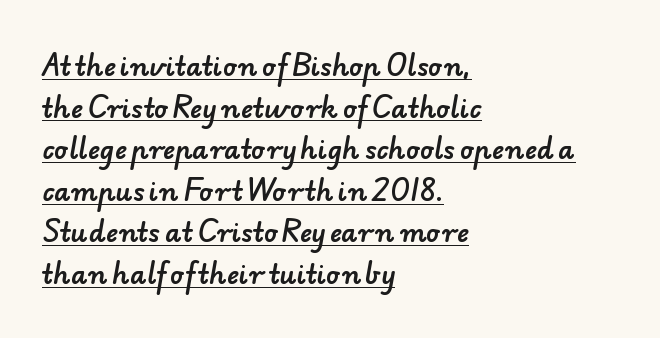
The lettering is marked with a stroke running underneath it. Each new line begins a customary step beneath the previous one. These lines keep a tight, regular rhythm from letter to letter. The text block is weighted toward the left margin, trailing off unevenly rightward.
